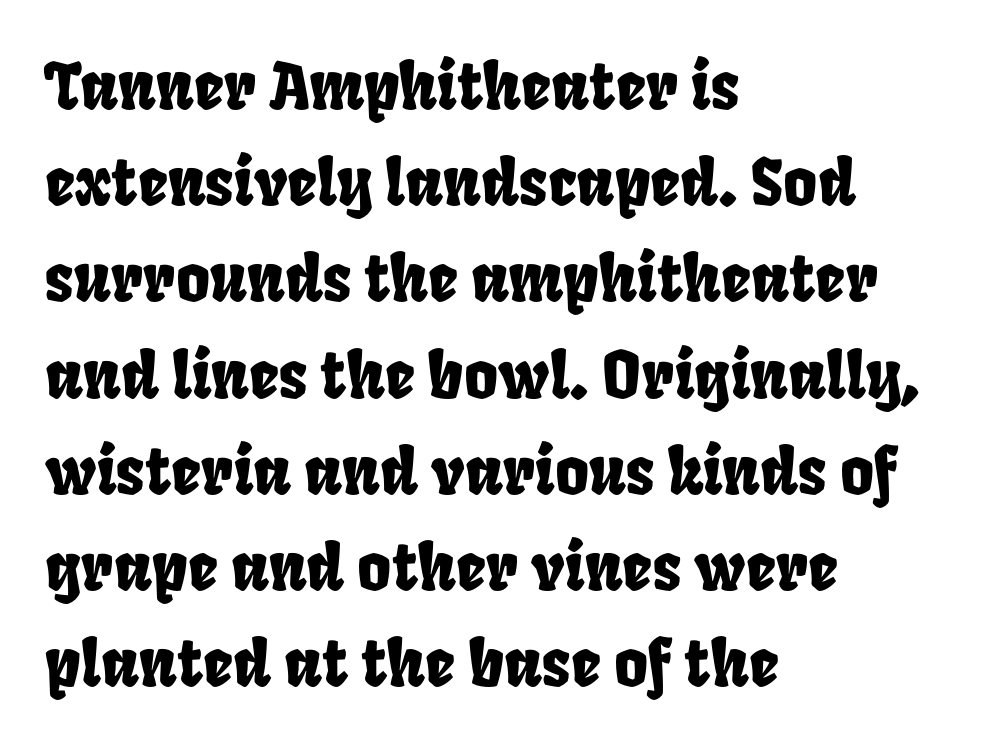
Notice how the passage keeps a crisp vertical edge on the left only. In terms of letterspacing, this is plain default setting. The string is rendered with underlining switched off. What's the leading like? Ordinary, nothing unusual.
